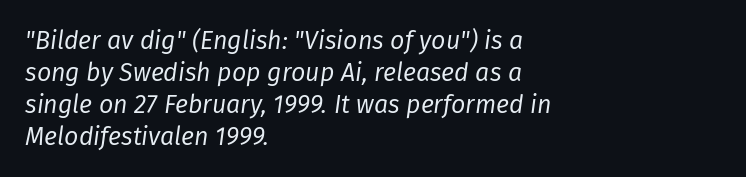
The image shows 25 px text type, italic (leaning right); set left-aligned, normal line spacing (1.28x), normal letter spacing, not underlined.
